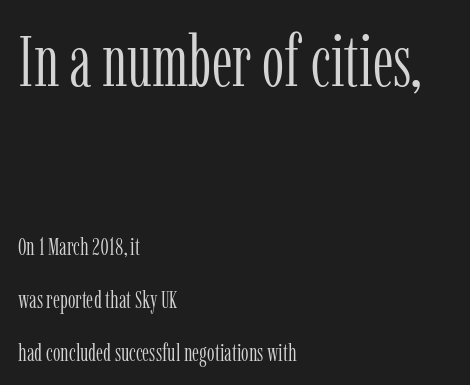
The image shows 71 px light, condensed serif type, upright; set left-aligned, loose line spacing (2.21x), normal letter spacing, not underlined; the first (top) block is 2.96x larger; low stroke contrast and a medium x-height.
